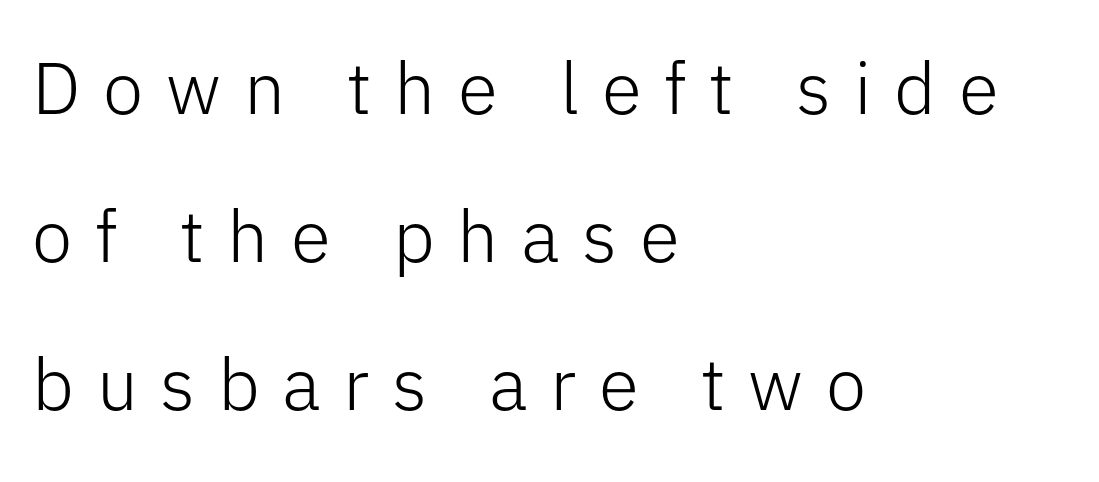
Q: Is the text bold? A: No.
Q: Is the text italic (slanted)? A: No, it is upright.
Q: Is the typeface a serif or a sans-serif typeface? A: Sans-serif.
Q: Is the text underlined? A: No.
Q: How is the paragraph aligned? A: Left-aligned.
Q: Is the spacing between letters normal or unusually wide? A: Unusually wide.
Q: Is the spacing between lines tight, normal or loose? A: Loose.
Q: Width (condensed, normal, or wide)? A: Normal.
Q: Stroke contrast? A: Low.
Q: x-height? A: Medium.
Q: Monospaced? A: No.
